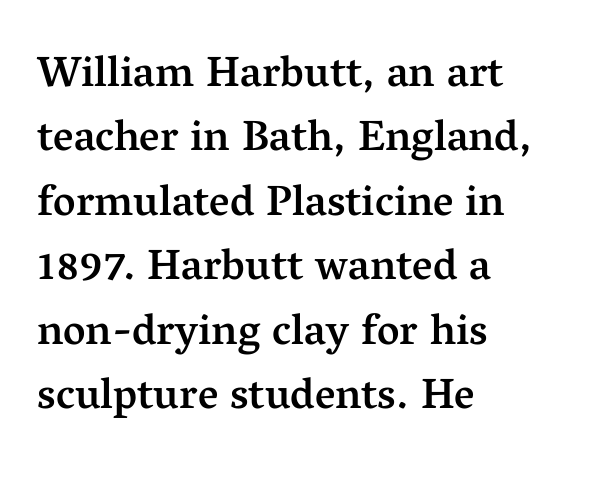
The rendering uses natural spacing where letterforms have individual widths. Observe the ordinary spacing: letters are neighbours, not strangers. The glyphs in this specimen are seriffed. The zone under the glyphs is completely vacant.
